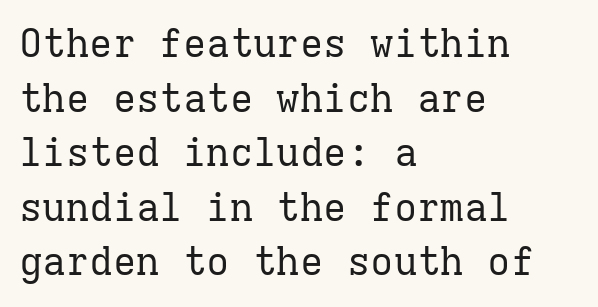
The text block is weighted toward the left margin, trailing off unevenly rightward. How would I describe the line gaps? Plain and ordinary. Here the designer chose a console-style face with uniform glyph widths. Honestly, the letter spacing is just normal — you wouldn't notice it.
